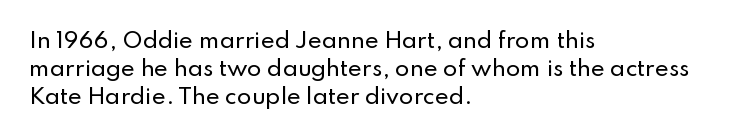
{"italic": "no", "underline": "no", "align": "left", "line_spacing": "normal", "line_spacing_ratio": 1.33, "letter_spacing": "normal", "letter_spacing_em": 0.0, "glyph_px": 21}
